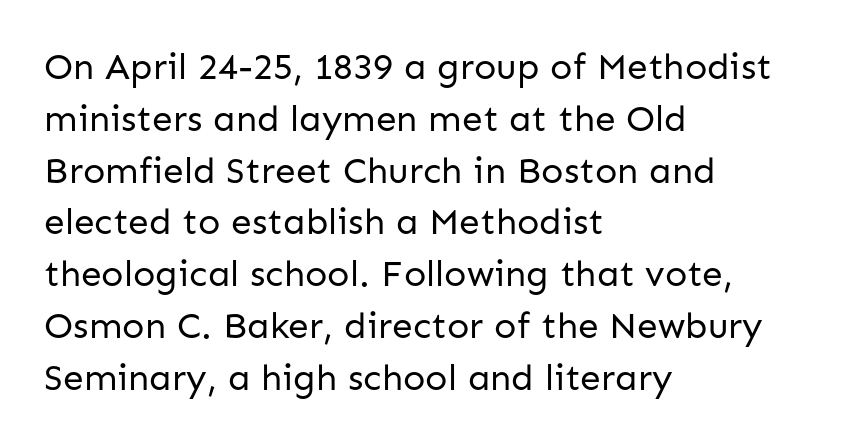
The image shows 37 px regular-weight sans-serif type, upright; set left-aligned, normal line spacing (1.4x), normal letter spacing, not underlined; low stroke contrast and a medium x-height.
